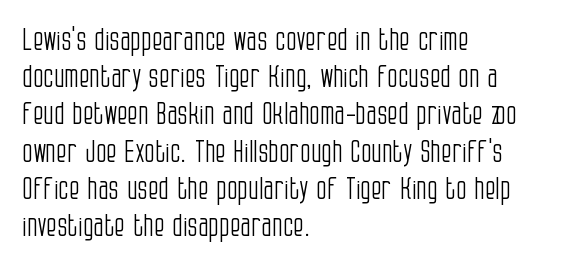
Q: Is the text bold? A: No.
Q: Is the text italic (slanted)? A: No, it is upright.
Q: Is the typeface a serif or a sans-serif typeface? A: Sans-serif.
Q: Is the text underlined? A: No.
Q: How is the paragraph aligned? A: Left-aligned.
Q: Is the spacing between letters normal or unusually wide? A: Normal.
Q: Width (condensed, normal, or wide)? A: Condensed.
Q: Stroke contrast? A: Low.
Q: x-height? A: Large.
Q: Monospaced? A: No.
